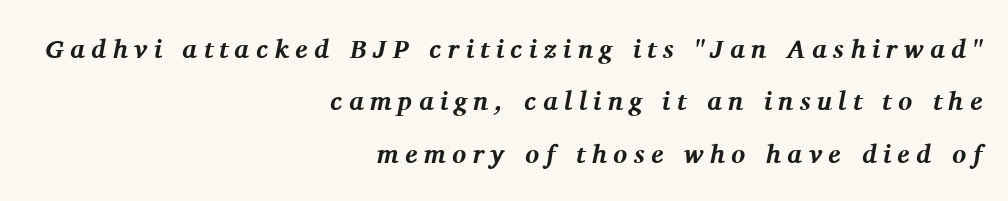
The image shows 26 px bold type, italic (leaning right); set right-aligned, loose line spacing (2.01x), unusually wide letter spacing (+0.25 em), not underlined.
